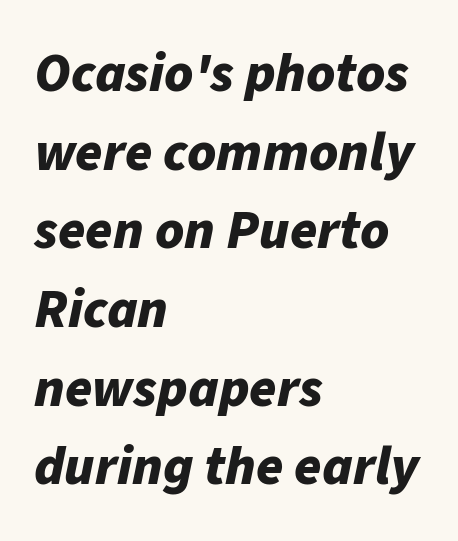
Lines of text with bare space underneath. This is oblique type, the kind used for emphasis or titles. A classic flush-left, rag-right setting is used for this passage. Vertical spacing — default. What weight is shown? A full bold with thick strokes. You could not count columns in this text — the font is proportionally spaced.
